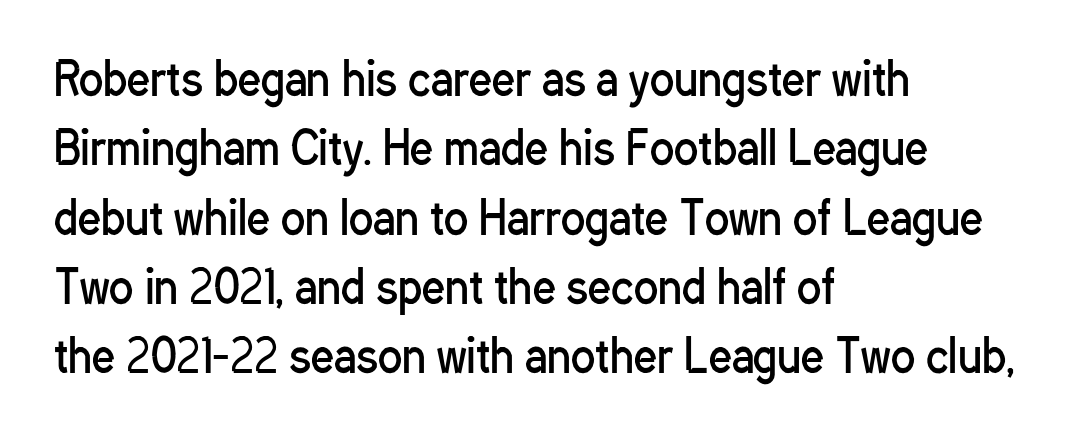
Q: Is the text bold? A: No.
Q: Is the text italic (slanted)? A: No, it is upright.
Q: Is the typeface a serif or a sans-serif typeface? A: Sans-serif.
Q: Is the text underlined? A: No.
Q: How is the paragraph aligned? A: Left-aligned.
Q: Is the spacing between letters normal or unusually wide? A: Normal.
Q: Is the spacing between lines tight, normal or loose? A: Normal.
Q: Width (condensed, normal, or wide)? A: Condensed.
Q: Stroke contrast? A: Low.
Q: x-height? A: Medium.
Q: Monospaced? A: No.
